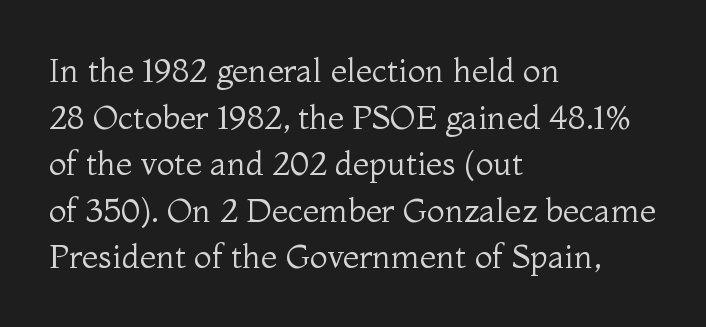
Q: Is the text bold? A: No.
Q: Is the text italic (slanted)? A: No, it is upright.
Q: Is the typeface a serif or a sans-serif typeface? A: Serif.
Q: Is the text underlined? A: No.
Q: How is the paragraph aligned? A: Left-aligned.
Q: Is the spacing between letters normal or unusually wide? A: Normal.
Q: Is the spacing between lines tight, normal or loose? A: Normal.
Q: Width (condensed, normal, or wide)? A: Normal.
Q: Stroke contrast? A: Medium.
Q: x-height? A: Medium.
Q: Monospaced? A: No.
